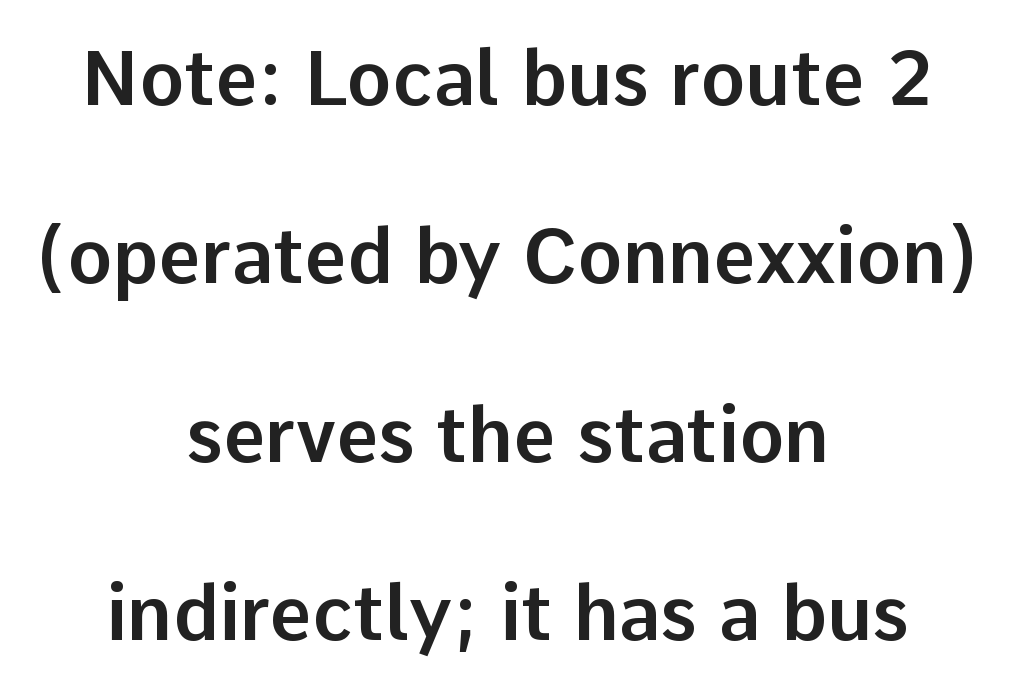
{"serif": "no", "italic": "no", "width": "normal", "stroke_contrast": "low", "x_height": "medium", "monospaced": "no", "underline": "no", "align": "center", "line_spacing": "loose", "line_spacing_ratio": 2.38, "letter_spacing": "normal", "letter_spacing_em": 0.0, "glyph_px": 75}
